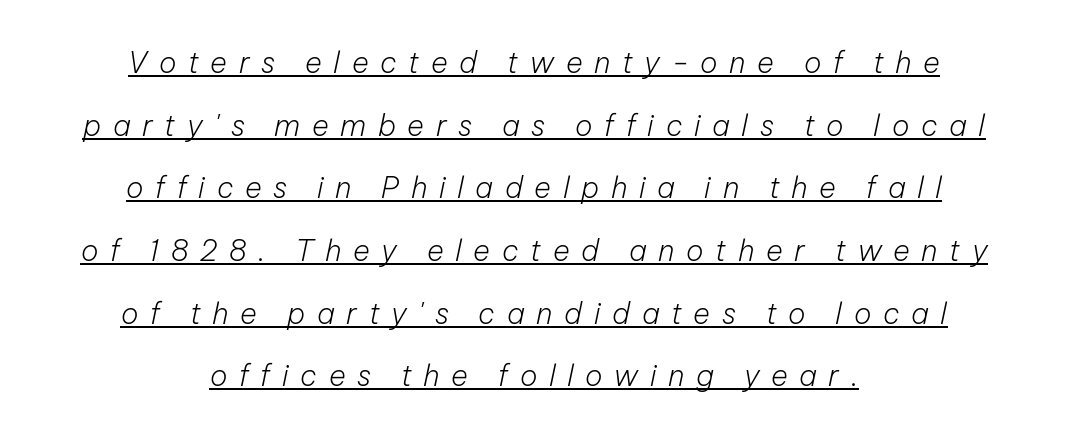
The image shows 29 px light type, italic (leaning right); set centered, loose line spacing (2.16x), unusually wide letter spacing (+0.4 em), underlined; low stroke contrast and a medium x-height.
